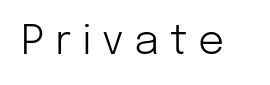
Q: Is the text bold? A: No.
Q: Is the text italic (slanted)? A: No, it is upright.
Q: Is the typeface a serif or a sans-serif typeface? A: Sans-serif.
Q: Is the text underlined? A: No.
Q: Is the spacing between letters normal or unusually wide? A: Unusually wide.
Q: Width (condensed, normal, or wide)? A: Normal.
Q: Stroke contrast? A: Low.
Q: x-height? A: Medium.
Q: Monospaced? A: No.
